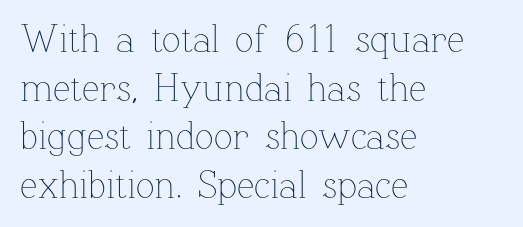
The space beneath each line is pristine and unruled. This is roman type, the default non-slanted kind. The typesetting does not lean heavy: it is not bold. If you drew a ruler down the left edge, every line would touch it. The letters advance in unequal steps, a hallmark of proportional type. Line spacing here is normal.
